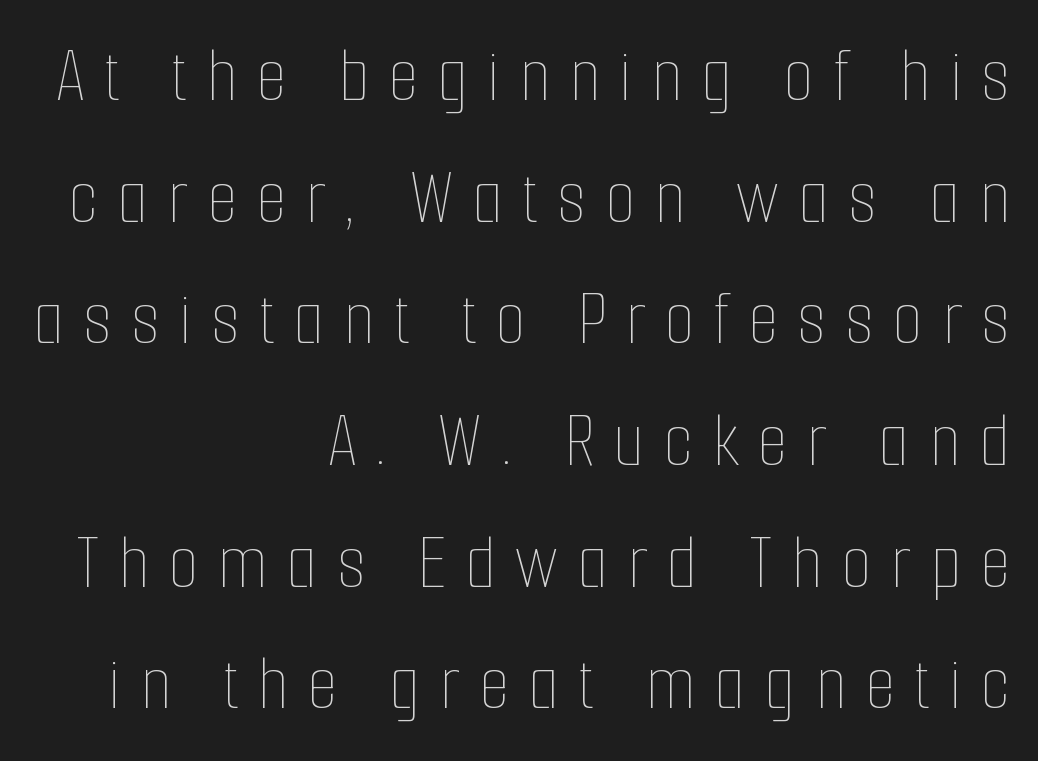
The face looks like a standard text weight, possibly lighter. The letterforms stand isolated, each surrounded by extra space. Caption: multi-line text, flush right, ragged left. Think of a printed novel: that variable character pitch is what you see here. Letters rest on an invisible, unmarked baseline.
